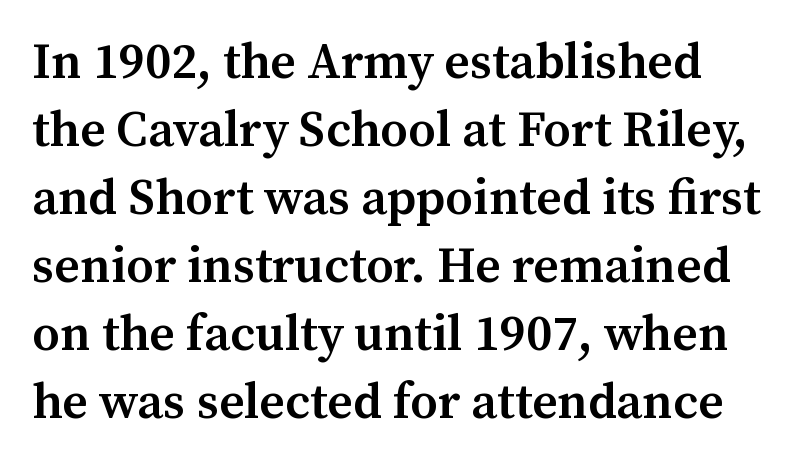
Q: Is the text bold? A: Semi-bold.
Q: Is the text italic (slanted)? A: No, it is upright.
Q: Is the typeface a serif or a sans-serif typeface? A: Serif.
Q: Is the text underlined? A: No.
Q: Is the spacing between letters normal or unusually wide? A: Normal.
Q: Is the spacing between lines tight, normal or loose? A: Normal.
Q: Width (condensed, normal, or wide)? A: Normal.
Q: Stroke contrast? A: Medium.
Q: x-height? A: Medium.
Q: Monospaced? A: No.
